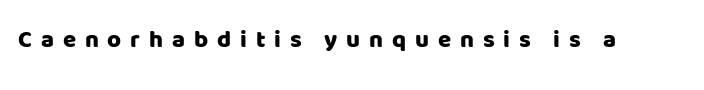
Q: Is the text italic (slanted)? A: No, it is upright.
Q: Is the text underlined? A: No.
Q: Is the spacing between letters normal or unusually wide? A: Unusually wide.
